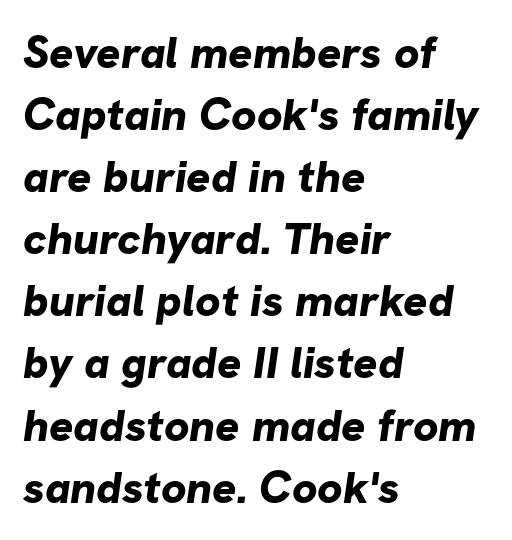
The image shows 45 px bold sans-serif type; set left-aligned, normal line spacing (1.38x), normal letter spacing, not underlined; low stroke contrast and a medium x-height.
